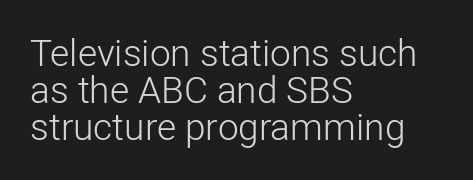
The image shows 37 px light sans-serif type, upright; set left-aligned, tight line spacing (1.0x), normal letter spacing, not underlined; low stroke contrast and a medium x-height.
